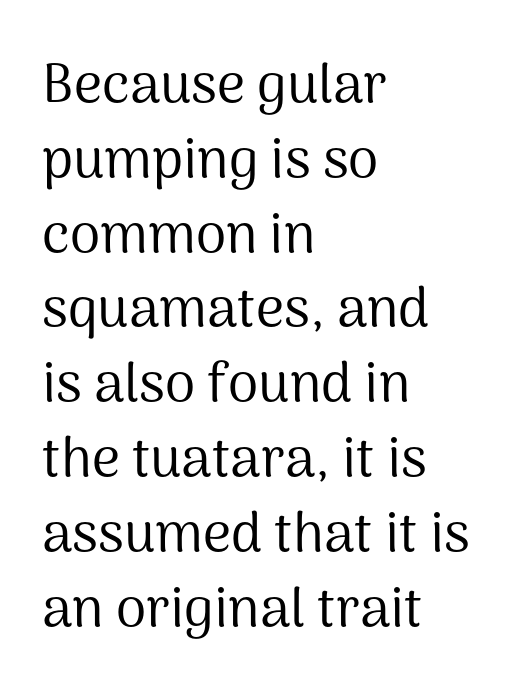
{"serif": "no", "italic": "no", "bold": "no", "weight": "regular", "width": "normal", "stroke_contrast": "medium", "x_height": "medium", "monospaced": "no", "underline": "no", "align": "left", "line_spacing": "normal", "line_spacing_ratio": 1.36, "letter_spacing": "normal", "letter_spacing_em": 0.0, "glyph_px": 55}
